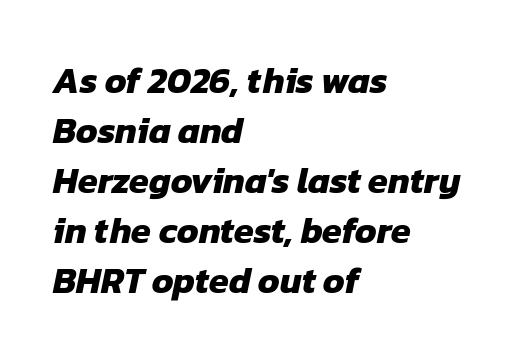
The image shows 36 px heavy sans-serif type; set left-aligned, normal line spacing (1.39x), normal letter spacing, not underlined; low stroke contrast and a medium x-height.
